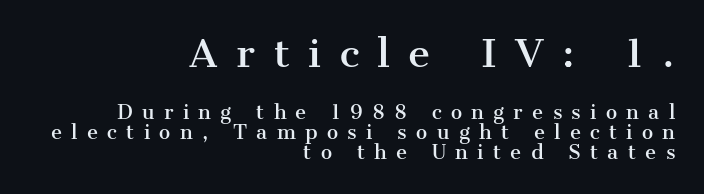
The image shows 38 px serif type, upright; set right-aligned, tight line spacing (1.06x), unusually wide letter spacing (+0.49 em), not underlined; the first (top) block is 2.0x larger; medium stroke contrast and a medium x-height.
